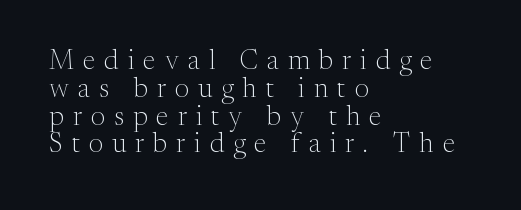
The image shows 27 px text type, upright; set left-aligned, tight line spacing (1.03x), unusually wide letter spacing (+0.34 em), not underlined.
